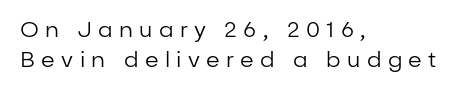
{"italic": "no", "bold": "no", "underline": "no", "align": "left", "line_spacing": "normal", "line_spacing_ratio": 1.35, "letter_spacing": "wide", "letter_spacing_em": 0.29, "glyph_px": 22}
